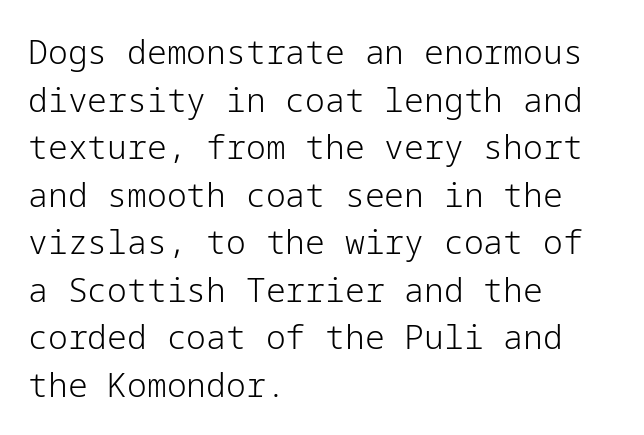
Q: Is the text bold? A: No.
Q: Is the text italic (slanted)? A: No, it is upright.
Q: Is the typeface a serif or a sans-serif typeface? A: Sans-serif.
Q: Is the text underlined? A: No.
Q: How is the paragraph aligned? A: Left-aligned.
Q: Is the spacing between letters normal or unusually wide? A: Normal.
Q: Is the spacing between lines tight, normal or loose? A: Normal.
Q: Width (condensed, normal, or wide)? A: Normal.
Q: Stroke contrast? A: Low.
Q: x-height? A: Medium.
